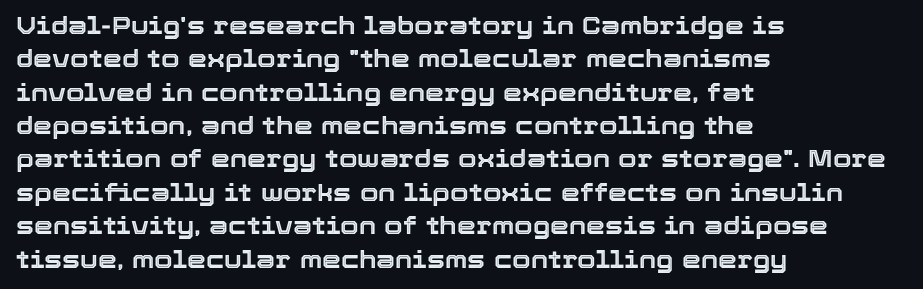
Style check: upright. Bare-footed words on every line. The passage shown has conventional tracking throughout. If you measured baseline to baseline, you'd find a middling distance. A student would call this left alignment; a typographer would say flush left, rag right.
